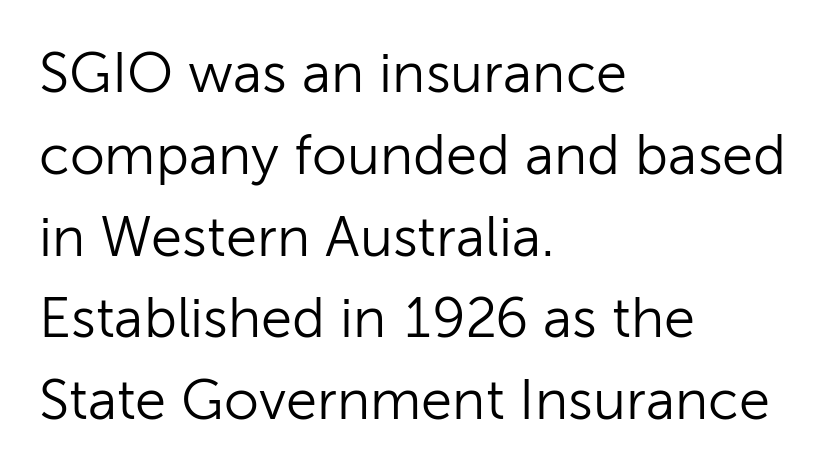
{"serif": "no", "italic": "no", "bold": "no", "weight": "light", "width": "normal", "stroke_contrast": "low", "x_height": "medium", "monospaced": "no", "underline": "no", "align": "left", "line_spacing": "normal", "line_spacing_ratio": 1.46, "letter_spacing": "normal", "letter_spacing_em": 0.0, "glyph_px": 56}
